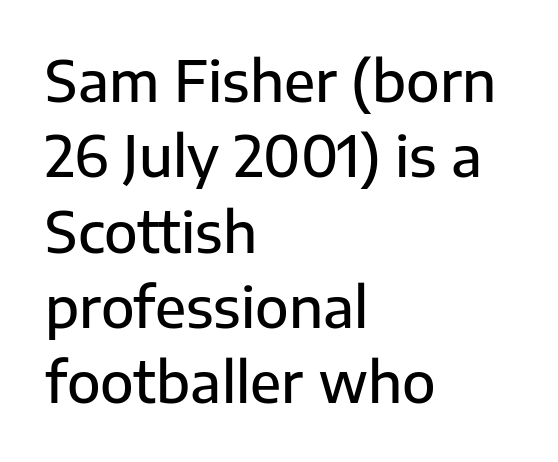
{"serif": "no", "italic": "no", "bold": "semi", "weight": "semibold", "width": "normal", "stroke_contrast": "low", "x_height": "medium", "monospaced": "no", "underline": "no", "align": "left", "line_spacing": "normal", "line_spacing_ratio": 1.37, "letter_spacing": "normal", "letter_spacing_em": 0.0, "glyph_px": 55}
